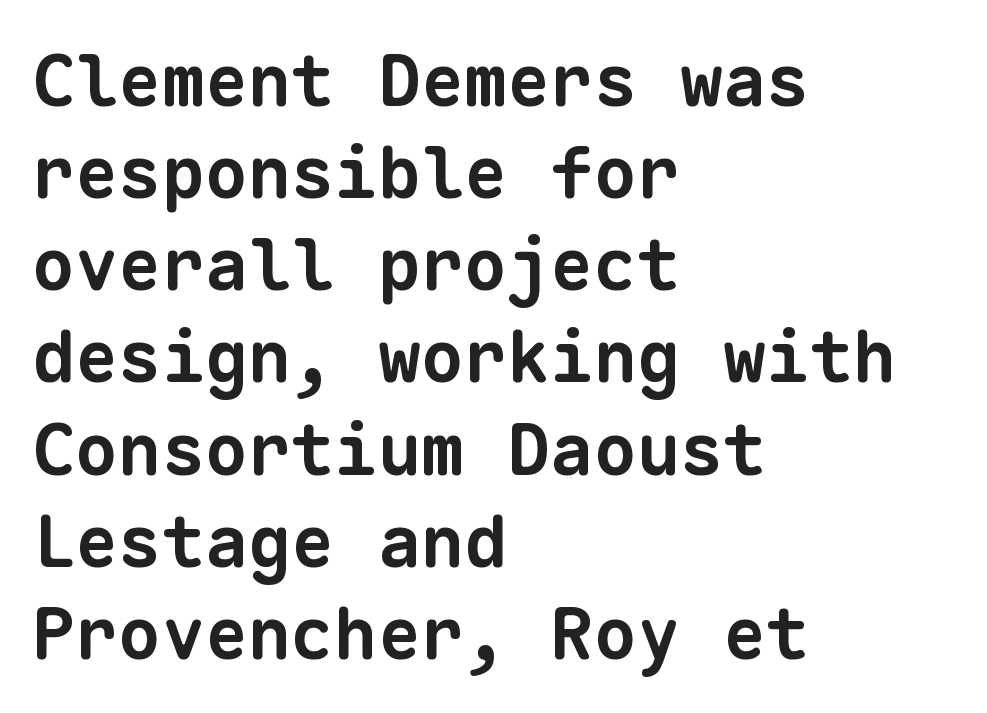
Q: Is the text bold? A: Yes.
Q: Is the typeface a serif or a sans-serif typeface? A: Sans-serif.
Q: Is the text underlined? A: No.
Q: How is the paragraph aligned? A: Left-aligned.
Q: Is the spacing between letters normal or unusually wide? A: Normal.
Q: Is the spacing between lines tight, normal or loose? A: Normal.
Q: Width (condensed, normal, or wide)? A: Normal.
Q: Stroke contrast? A: Low.
Q: x-height? A: Medium.
Q: Monospaced? A: Yes.
